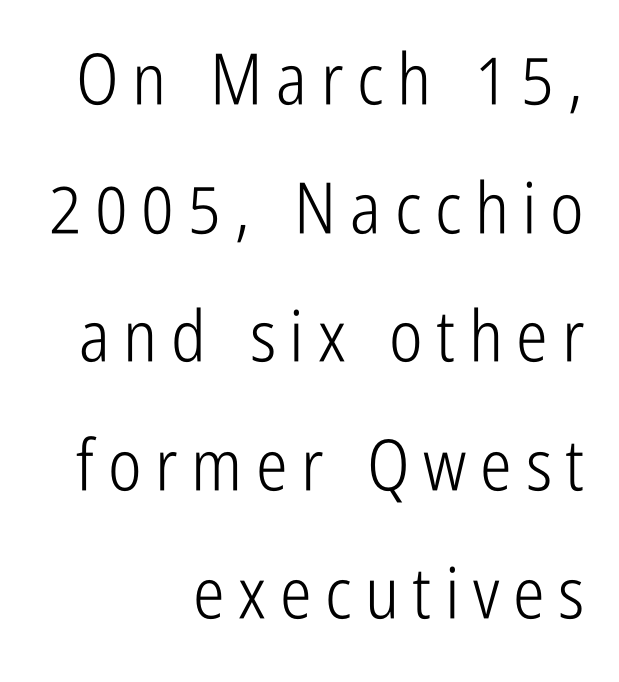
The image shows 71 px light, condensed sans-serif type, upright; set right-aligned, line spacing 1.81x, not underlined; low stroke contrast and a medium x-height.
